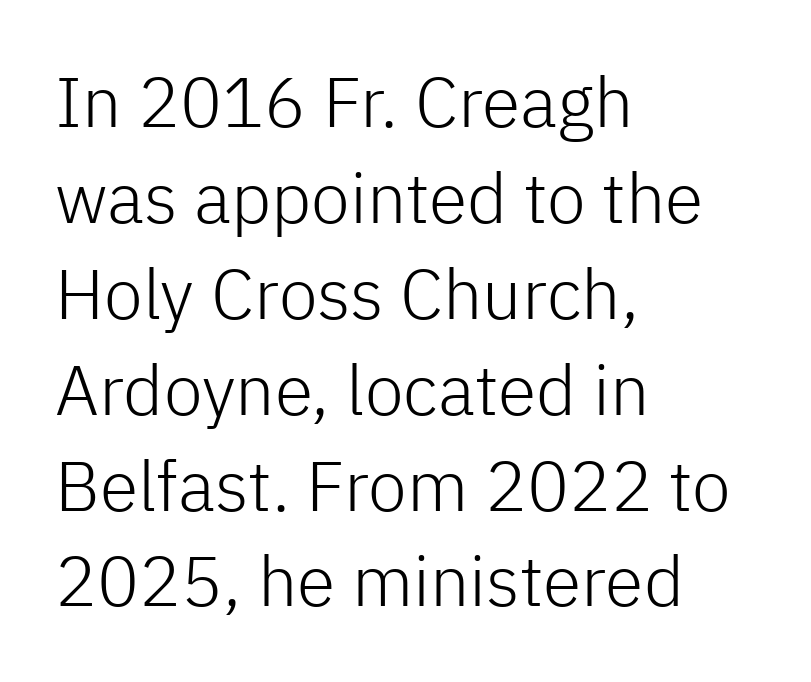
Think of a printed novel: that variable character pitch is what you see here. Leading matches the norm, producing a regular column. Descenders are the only things crossing below the line. The setting favours the left margin, as ordinary paragraphs usually do. Notice how the stems are strictly vertical — no italics here. Check where the strokes stop: nothing finishes them off — pure sans.
